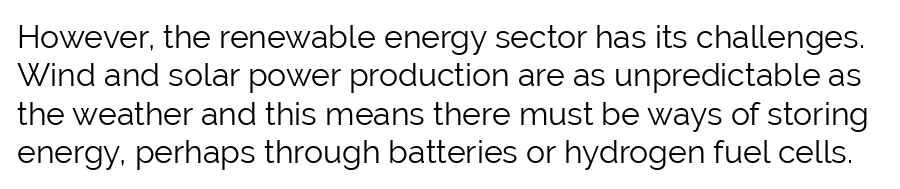
{"serif": "no", "italic": "no", "bold": "no", "weight": "light", "width": "normal", "stroke_contrast": "low", "x_height": "medium", "monospaced": "no", "underline": "no", "line_spacing_ratio": 1.2, "letter_spacing": "normal", "letter_spacing_em": 0.0, "glyph_px": 32}
